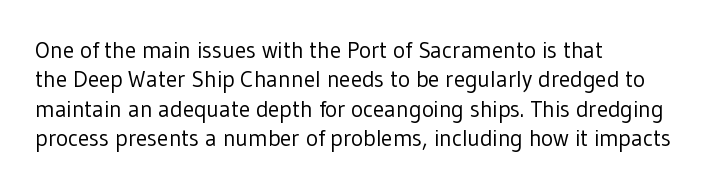
It's the straight-up-and-down kind of type. The face used here is rendered with its standard letterfit. The setting favours the left margin, as ordinary paragraphs usually do. This is not heavy type; no bold has been used. Interline gaps are of average width in this sample.
